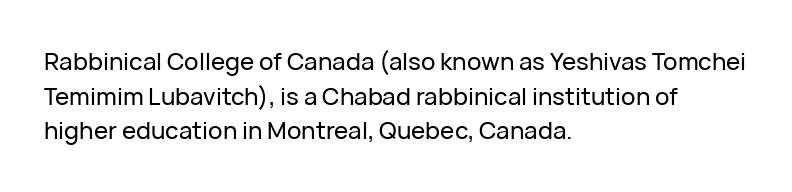
The compositor pushed each line to the left boundary. Compared with typical paragraphs, the rows here are spaced about the same. Here the glyphs are tracked normally, forming tight word shapes. Check the space under the baseline: it is left empty. You can tell it's not italic because the verticals are truly vertical.
